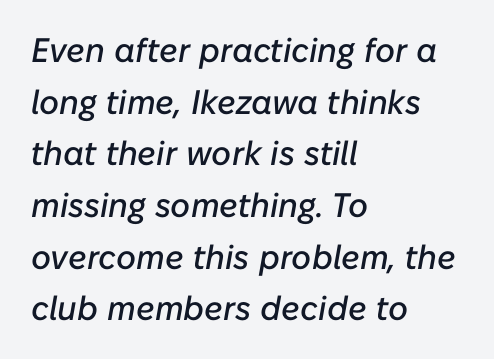
Q: Is the text italic (slanted)? A: Yes, it leans right by about 10 degrees.
Q: Is the text underlined? A: No.
Q: How is the paragraph aligned? A: Left-aligned.
Q: Is the spacing between letters normal or unusually wide? A: Normal.
Q: Is the spacing between lines tight, normal or loose? A: Normal.
Q: Width (condensed, normal, or wide)? A: Normal.
Q: Stroke contrast? A: Low.
Q: x-height? A: Medium.
Q: Monospaced? A: No.
